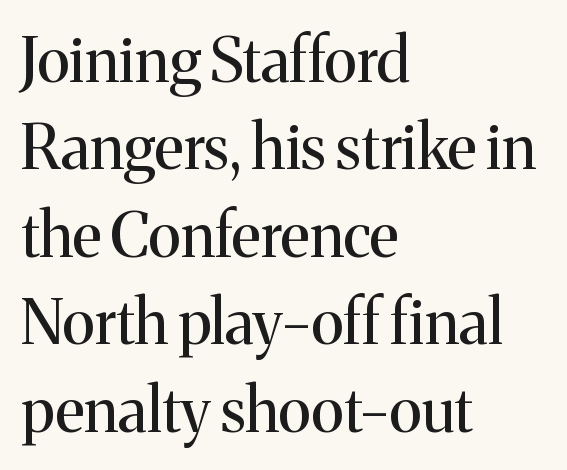
The font family rendered here belongs to the serif group. Only glyphs here, with clear space below each row. Each word holds together tightly as a unit, with standard inter-letter gaps. Weight: not bold — regular or lighter.
